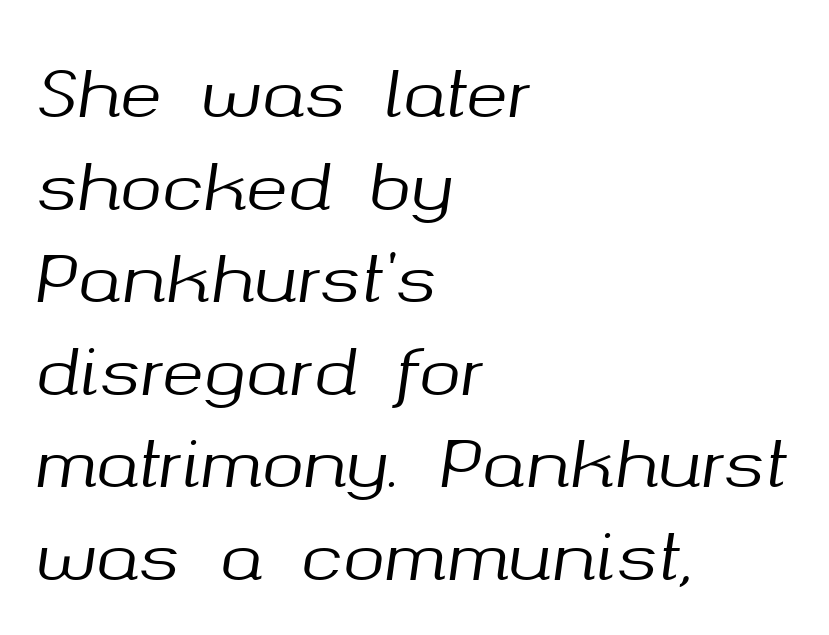
{"italic": "yes", "lean": "right", "slant_degrees": 8, "width": "normal", "stroke_contrast": "medium", "x_height": "medium", "monospaced": "no", "underline": "no", "align": "left", "line_spacing": "normal", "line_spacing_ratio": 1.47, "letter_spacing": "normal", "letter_spacing_em": 0.0, "glyph_px": 63}
